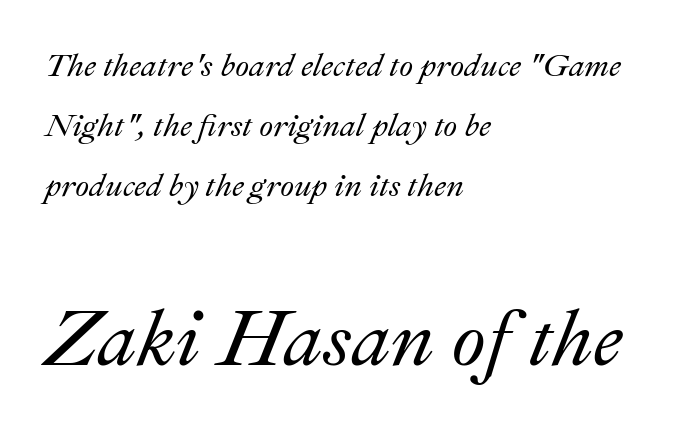
{"italic": "yes", "lean": "right", "slant_degrees": 22, "width": "normal", "stroke_contrast": "medium", "x_height": "small", "monospaced": "no", "underline": "no", "align": "left", "line_spacing_ratio": 1.88, "letter_spacing": "normal", "letter_spacing_em": 0.0, "larger_block": "second", "size_ratio": 2.47, "glyph_px": 79}
